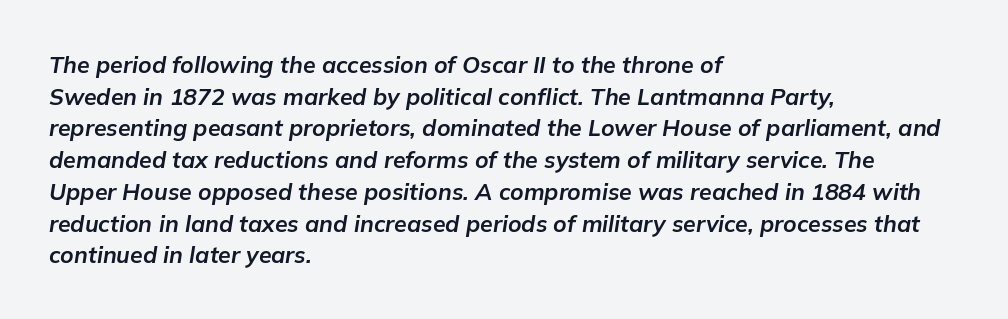
{"italic": "yes", "lean": "right", "slant_degrees": 9, "bold": "yes", "underline": "no", "align": "left", "line_spacing": "normal", "line_spacing_ratio": 1.38, "letter_spacing": "normal", "letter_spacing_em": 0.0, "glyph_px": 23}
